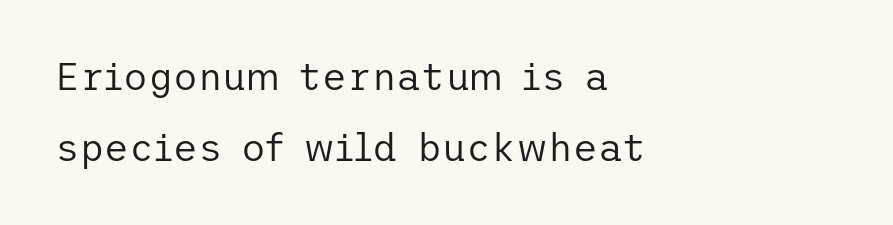
{"serif": "no", "italic": "no", "bold": "no", "weight": "regular", "width": "normal", "stroke_contrast": "low", "x_height": "medium", "underline": "no", "align": "left", "line_spacing_ratio": 1.86, "letter_spacing": "normal", "letter_spacing_em": 0.0, "glyph_px": 38}
